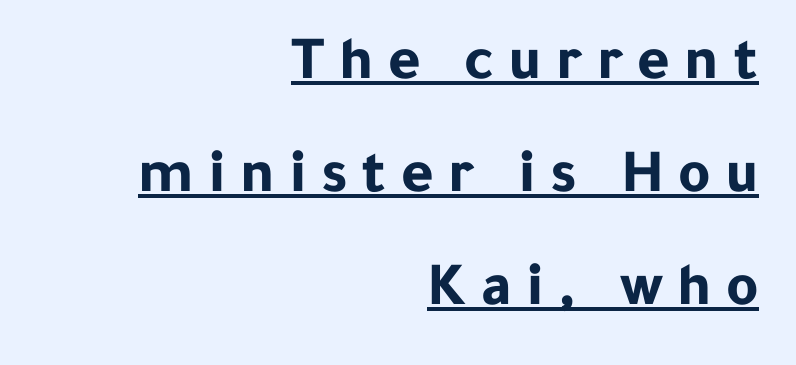
Q: Is the text bold? A: Yes.
Q: Is the text italic (slanted)? A: No, it is upright.
Q: Is the typeface a serif or a sans-serif typeface? A: Sans-serif.
Q: Is the text underlined? A: Yes.
Q: How is the paragraph aligned? A: Right-aligned.
Q: Is the spacing between letters normal or unusually wide? A: Unusually wide.
Q: Width (condensed, normal, or wide)? A: Normal.
Q: Stroke contrast? A: Low.
Q: x-height? A: Medium.
Q: Monospaced? A: No.
